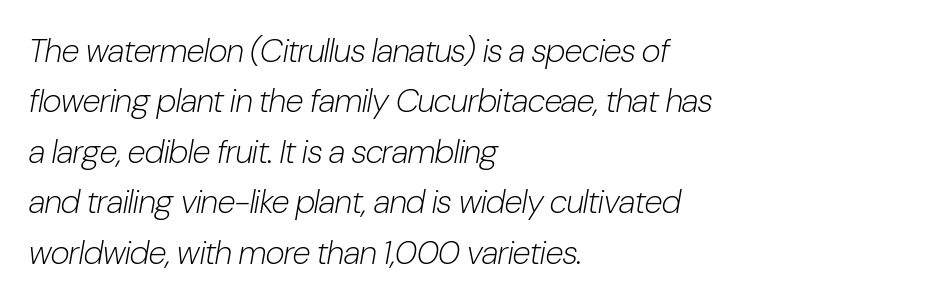
Where is the straight margin? On the left. A quiet, ordinary-to-light weight characterises the typeface. A normal amount of white space separates one row of letters from the next. The glyphs look as if they've been sheared to an angle. Underline: absent.
